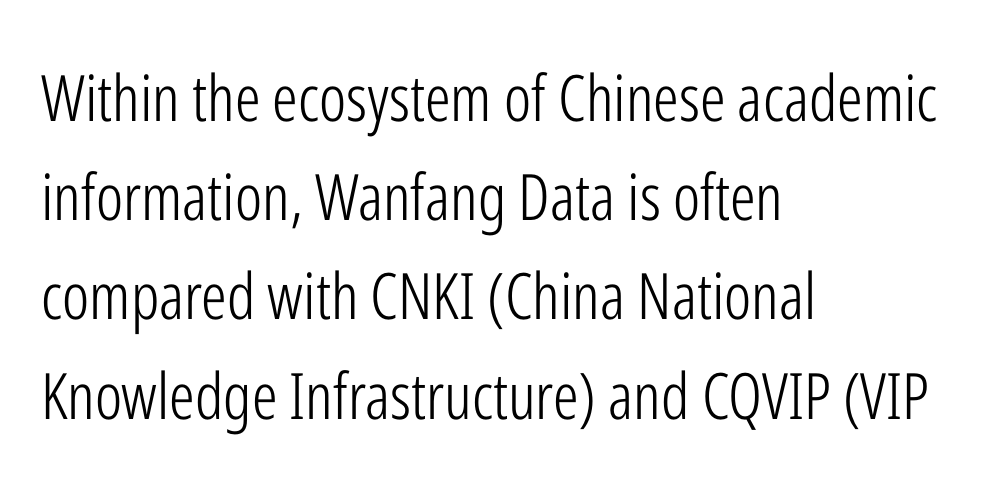
The image shows 64 px light, condensed sans-serif type, upright; set left-aligned, normal line spacing (1.55x), normal letter spacing, not underlined; low stroke contrast and a medium x-height.
